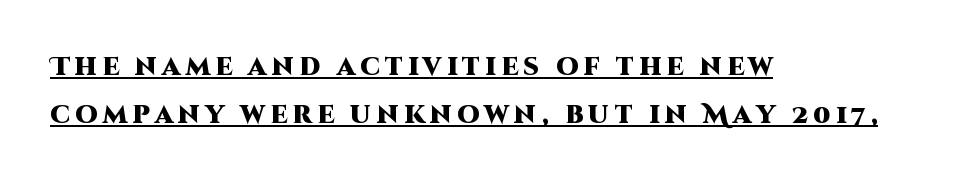
What decoration does the sample have? An underline. Each glyph is drawn with heavy, bold strokes. The ragged edge is on the right, which tells us the setting is flush left. These lines have a slow, spaced-out rhythm from letter to letter. These lines were composed using upright roman letters.
